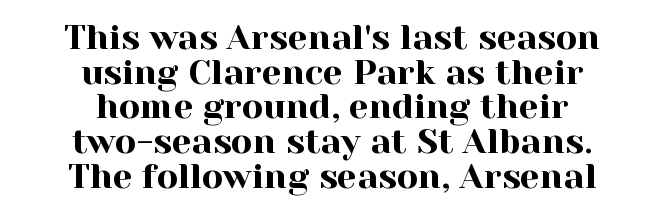
The image shows 35 px serif type, upright; set centered, tight line spacing (0.99x), normal letter spacing, not underlined; a medium x-height.
